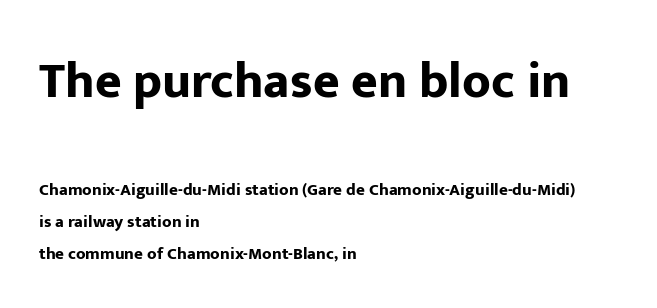
In this sample the first text group is rendered at the bigger scale. Characters remain perfectly vertical along every line. Examine the stroke ends and you'll find no serifs. Weight: bold. Words float on clear page, feet unadorned.
